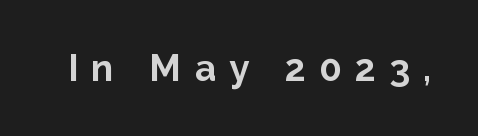
Does extra space separate the letters? Yes, quite a lot of it. The axis of the letterforms is exactly vertical. The strokes are fattened all the way to bold. Check the space under the baseline: it is left empty.
